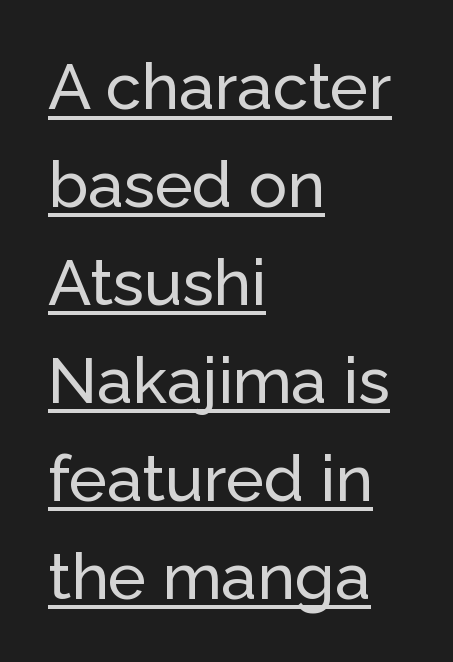
{"serif": "no", "italic": "no", "width": "normal", "stroke_contrast": "low", "x_height": "medium", "monospaced": "no", "underline": "yes", "align": "left", "line_spacing": "normal", "line_spacing_ratio": 1.53, "letter_spacing": "normal", "letter_spacing_em": 0.0, "glyph_px": 64}
